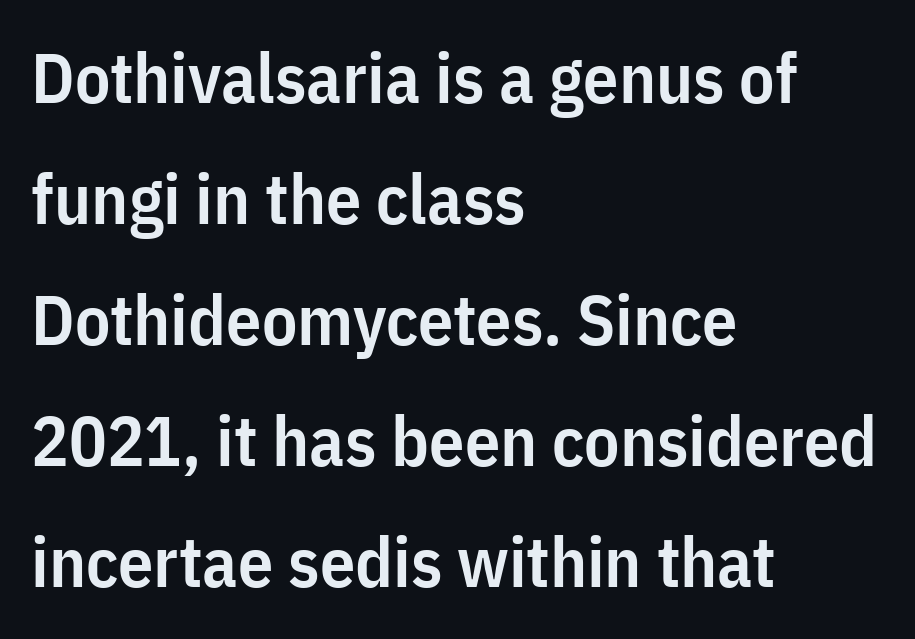
Q: Is the text bold? A: Semi-bold.
Q: Is the text italic (slanted)? A: No, it is upright.
Q: Is the typeface a serif or a sans-serif typeface? A: Sans-serif.
Q: Is the text underlined? A: No.
Q: How is the paragraph aligned? A: Left-aligned.
Q: Is the spacing between letters normal or unusually wide? A: Normal.
Q: Width (condensed, normal, or wide)? A: Condensed.
Q: Stroke contrast? A: Low.
Q: x-height? A: Medium.
Q: Monospaced? A: No.
